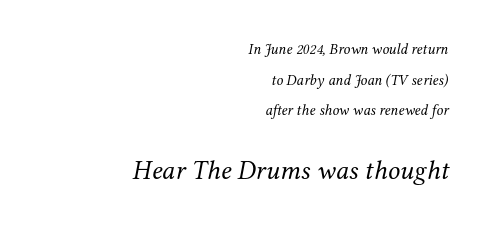
The font's italic variant was chosen for this text. The characters are drawn with everyday or finer stroke widths. The space between consecutive lines is lavish. The emphasis by scale lands on block number two, below. Each row of text sits above clean, open space. Standard letterfit; no display-style spreading of the glyphs.
